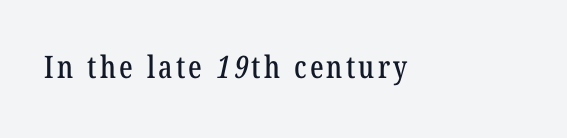
Has an underline been added? It has not. Regarding serifs, this sample has them. A typesetter would call this proportional, since set widths differ per character.
